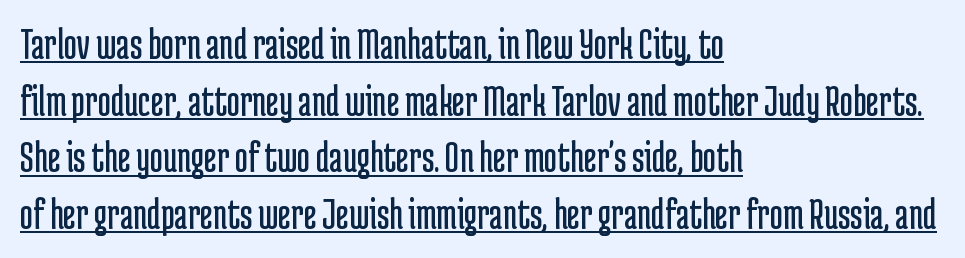
The image shows 45 px regular-weight, condensed sans-serif type, upright; set left-aligned, normal line spacing (1.26x), normal letter spacing, underlined; low stroke contrast and a medium x-height.
